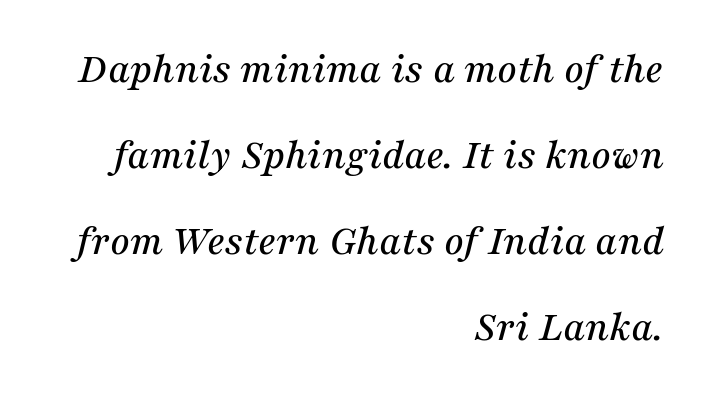
The image shows 43 px serif type, italic (leaning right); set right-aligned, loose line spacing (2.0x), normal letter spacing, not underlined; medium stroke contrast and a medium x-height.
